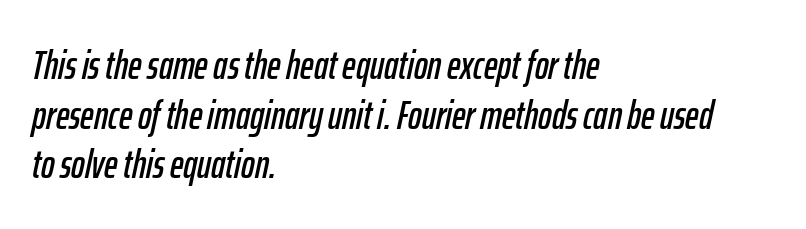
Q: Is the text italic (slanted)? A: Yes, it leans right by about 12 degrees.
Q: Is the text underlined? A: No.
Q: How is the paragraph aligned? A: Left-aligned.
Q: Is the spacing between letters normal or unusually wide? A: Normal.
Q: Width (condensed, normal, or wide)? A: Condensed.
Q: Stroke contrast? A: Low.
Q: x-height? A: Medium.
Q: Monospaced? A: No.
